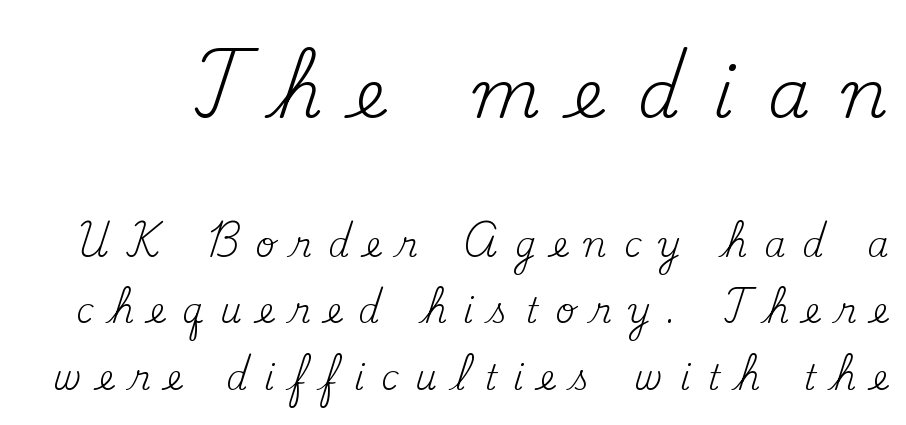
{"serif": "yes", "bold": "no", "weight": "regular", "width": "normal", "stroke_contrast": "medium", "x_height": "small", "monospaced": "no", "underline": "no", "line_spacing": "loose", "line_spacing_ratio": 1.96, "letter_spacing": "wide", "letter_spacing_em": 0.49, "larger_block": "first", "size_ratio": 2.0, "glyph_px": 68}
